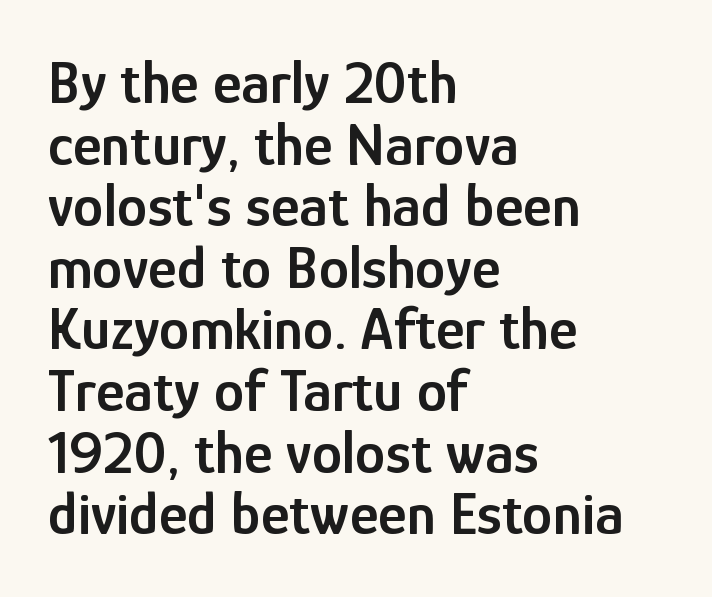
The image shows 61 px semibold, condensed sans-serif type, upright; set left-aligned, tight line spacing (1.01x), normal letter spacing, not underlined; low stroke contrast and a medium x-height.
